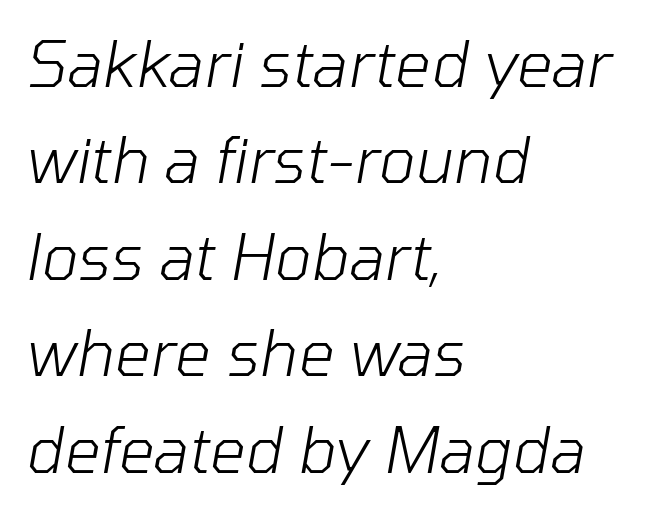
Weight: not bold — regular or lighter. A clean baseline with only descenders dipping below it. Is the letter spacing exaggerated? No — it looks like the ordinary default. Is the type slanted? Yes — the strokes lean at a clear angle. Think of a printed novel: that variable character pitch is what you see here.
